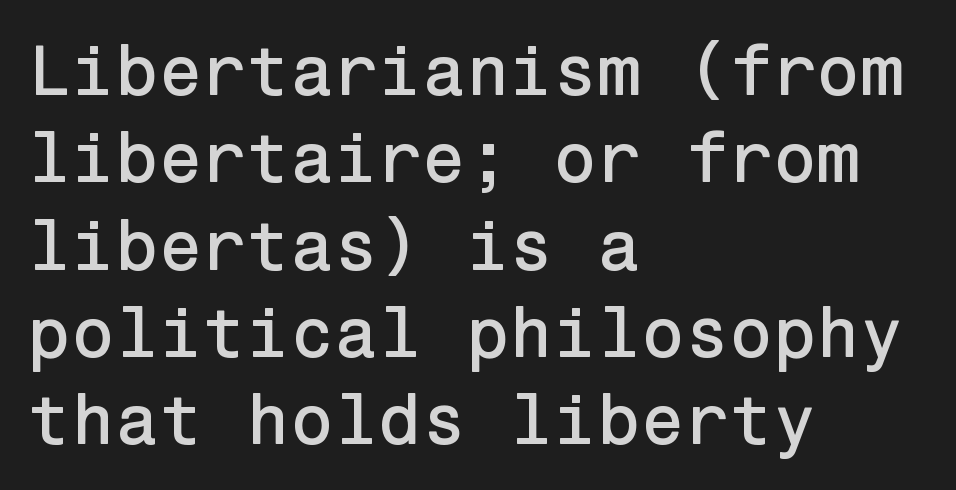
{"serif": "no", "italic": "no", "width": "normal", "stroke_contrast": "low", "x_height": "medium", "underline": "no", "align": "left", "line_spacing_ratio": 1.23, "letter_spacing": "normal", "letter_spacing_em": 0.0, "glyph_px": 71}
